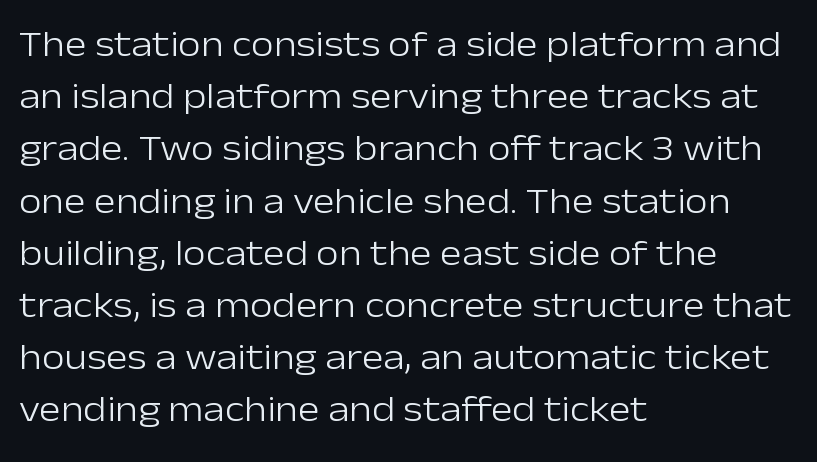
{"serif": "no", "italic": "no", "bold": "no", "weight": "light", "width": "normal", "stroke_contrast": "low", "x_height": "medium", "monospaced": "no", "underline": "no", "align": "left", "line_spacing": "normal", "line_spacing_ratio": 1.41, "letter_spacing": "normal", "letter_spacing_em": 0.0, "glyph_px": 37}
